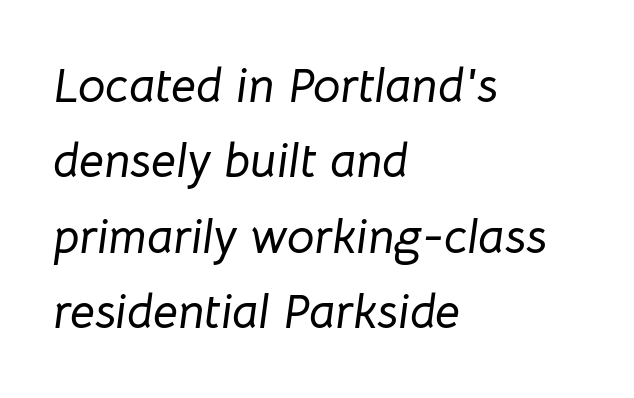
{"italic": "yes", "lean": "right", "slant_degrees": 8, "width": "normal", "stroke_contrast": "low", "x_height": "medium", "monospaced": "no", "underline": "no", "align": "left", "line_spacing": "normal", "line_spacing_ratio": 1.54, "letter_spacing": "normal", "letter_spacing_em": 0.0, "glyph_px": 49}
